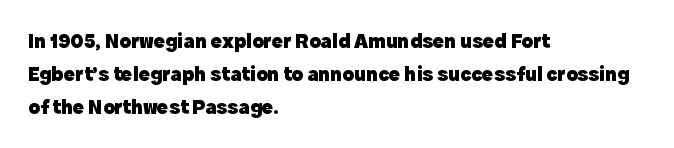
Q: Is the text bold? A: Yes.
Q: Is the text italic (slanted)? A: No, it is upright.
Q: Is the text underlined? A: No.
Q: How is the paragraph aligned? A: Left-aligned.
Q: Is the spacing between letters normal or unusually wide? A: Normal.
Q: Is the spacing between lines tight, normal or loose? A: Normal.
